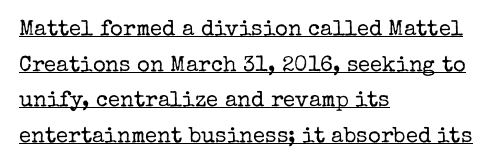
Q: Is the text bold? A: No.
Q: Is the text italic (slanted)? A: No, it is upright.
Q: Is the text underlined? A: Yes.
Q: How is the paragraph aligned? A: Left-aligned.
Q: Is the spacing between letters normal or unusually wide? A: Normal.
Q: Is the spacing between lines tight, normal or loose? A: Normal.
